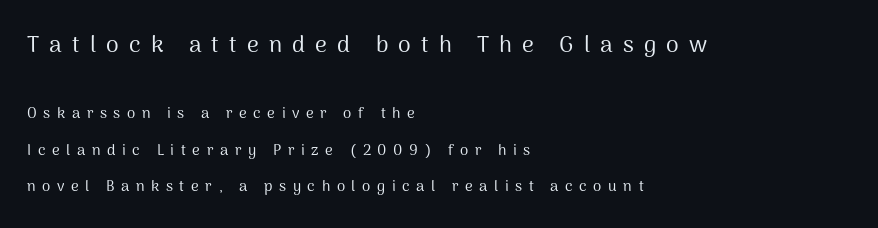
Which chunk is bigger? The first one — the top block dwarfs the bottom. The axis of the letterforms is exactly vertical. Reading down the column, the eye jumps a long way to each next line. A typesetter would call this heavily tracked-out type. The typeface has the unassuming heft of standard copy or less.
